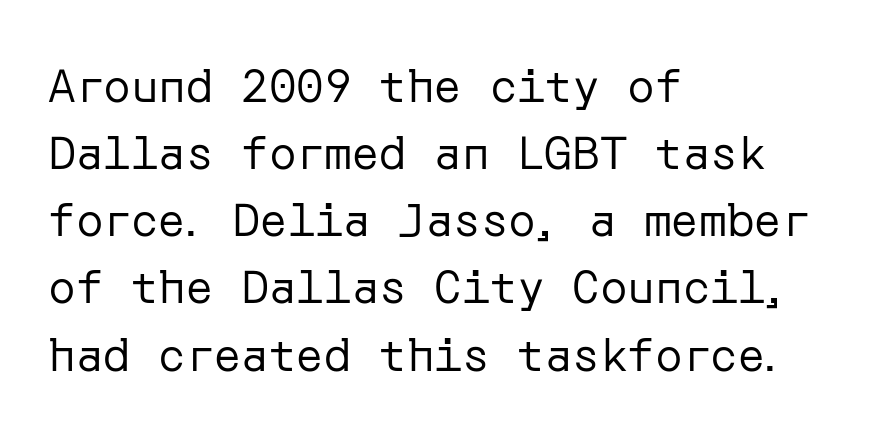
Q: Is the text bold? A: No.
Q: Is the text italic (slanted)? A: No, it is upright.
Q: Is the typeface a serif or a sans-serif typeface? A: Sans-serif.
Q: Is the text underlined? A: No.
Q: How is the paragraph aligned? A: Left-aligned.
Q: Is the spacing between letters normal or unusually wide? A: Normal.
Q: Is the spacing between lines tight, normal or loose? A: Normal.
Q: Width (condensed, normal, or wide)? A: Normal.
Q: Stroke contrast? A: Low.
Q: x-height? A: Medium.
